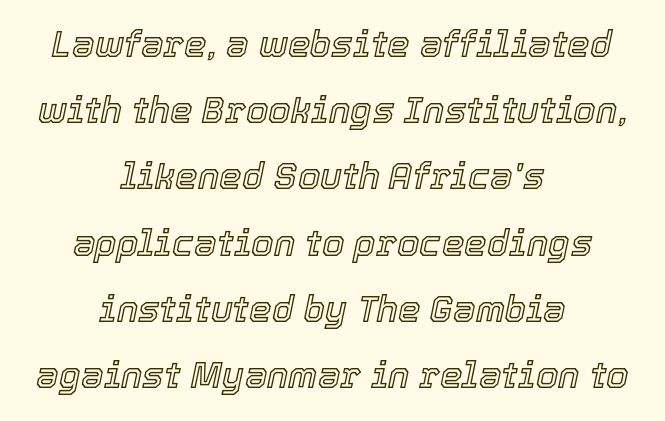
The image shows 36 px text type, italic (leaning right); set centered, line spacing 1.84x, normal letter spacing, not underlined; a medium x-height.
